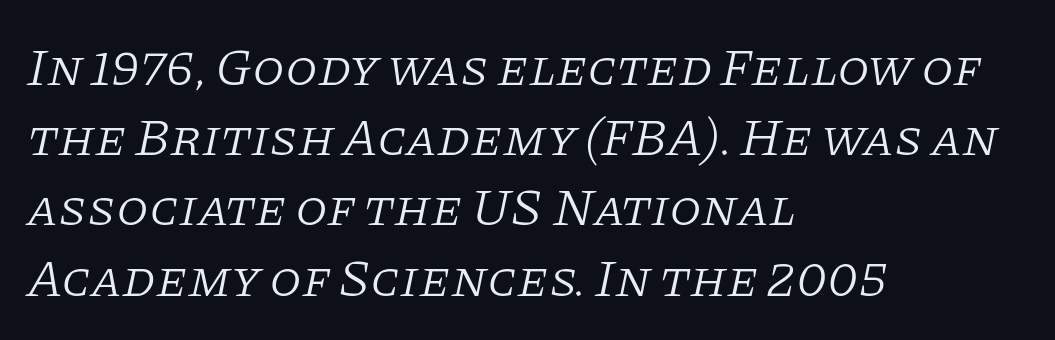
Underline: absent. Compared with typical paragraphs, the rows here are spaced about the same. The lines in this sample share a left origin and differ only in where they stop. There's an unmistakable incline to the writing here. The rendering uses natural spacing where letterforms have individual widths.
